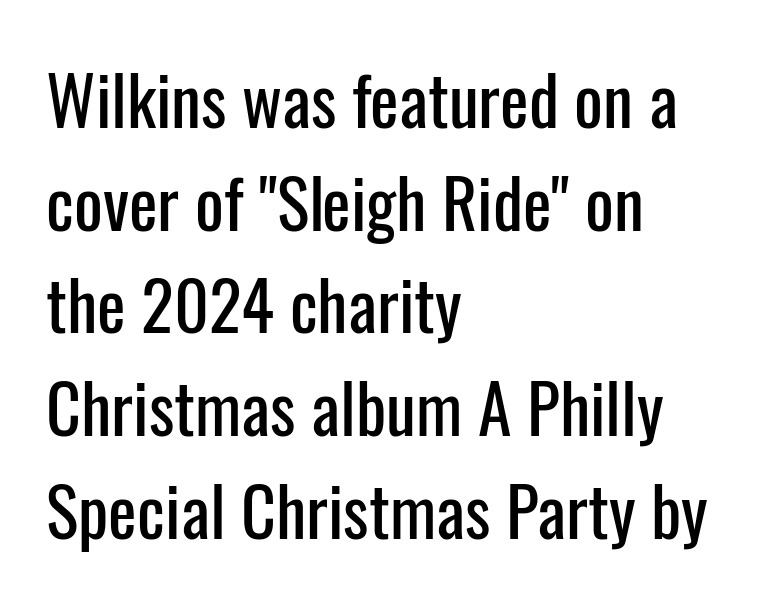
{"serif": "no", "italic": "no", "width": "condensed", "stroke_contrast": "low", "x_height": "medium", "monospaced": "no", "underline": "no", "align": "left", "line_spacing": "normal", "line_spacing_ratio": 1.51, "letter_spacing": "normal", "letter_spacing_em": 0.0, "glyph_px": 68}
